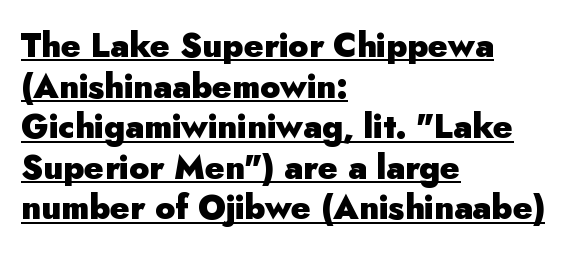
Q: Is the text bold? A: Yes.
Q: Is the text italic (slanted)? A: No, it is upright.
Q: Is the typeface a serif or a sans-serif typeface? A: Sans-serif.
Q: Is the text underlined? A: Yes.
Q: How is the paragraph aligned? A: Left-aligned.
Q: Is the spacing between letters normal or unusually wide? A: Normal.
Q: Width (condensed, normal, or wide)? A: Normal.
Q: Stroke contrast? A: Low.
Q: x-height? A: Small.
Q: Monospaced? A: No.
